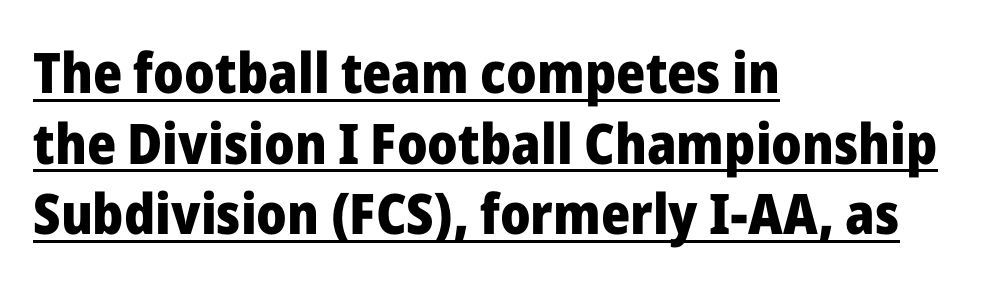
Q: Is the text bold? A: Yes.
Q: Is the text italic (slanted)? A: No, it is upright.
Q: Is the typeface a serif or a sans-serif typeface? A: Sans-serif.
Q: Is the text underlined? A: Yes.
Q: How is the paragraph aligned? A: Left-aligned.
Q: Is the spacing between letters normal or unusually wide? A: Normal.
Q: Is the spacing between lines tight, normal or loose? A: Normal.
Q: Width (condensed, normal, or wide)? A: Normal.
Q: Stroke contrast? A: Low.
Q: x-height? A: Medium.
Q: Monospaced? A: No.
